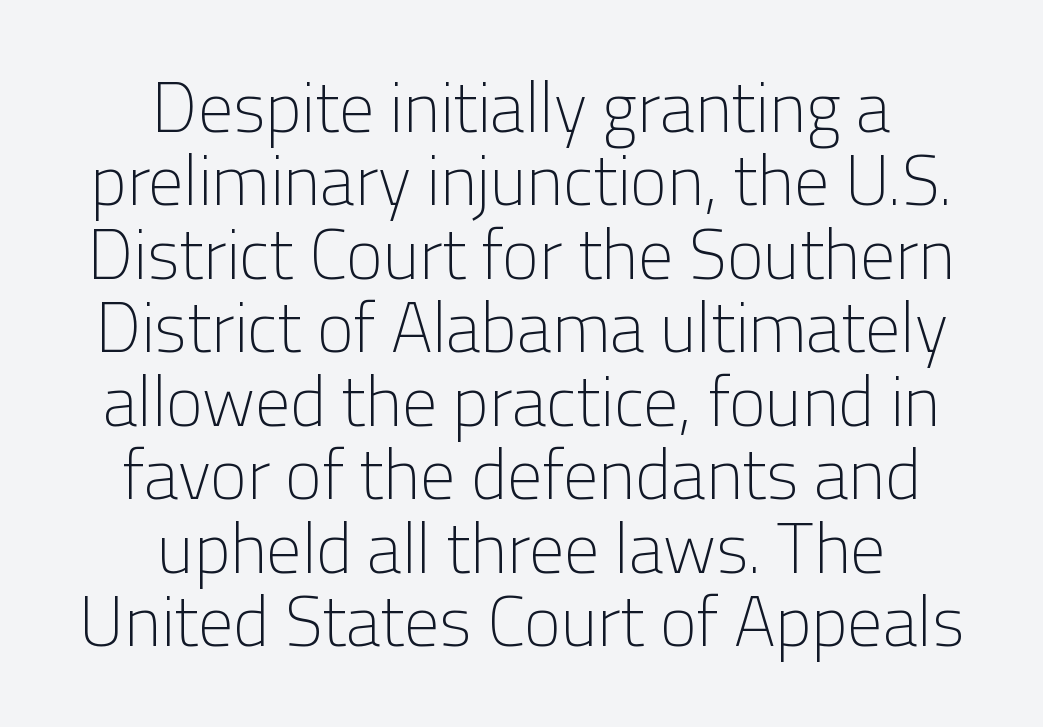
Q: Is the text bold? A: No.
Q: Is the text italic (slanted)? A: No, it is upright.
Q: Is the typeface a serif or a sans-serif typeface? A: Sans-serif.
Q: Is the text underlined? A: No.
Q: How is the paragraph aligned? A: Centered.
Q: Is the spacing between letters normal or unusually wide? A: Normal.
Q: Is the spacing between lines tight, normal or loose? A: Tight.
Q: Width (condensed, normal, or wide)? A: Normal.
Q: Stroke contrast? A: Low.
Q: x-height? A: Medium.
Q: Monospaced? A: No.
